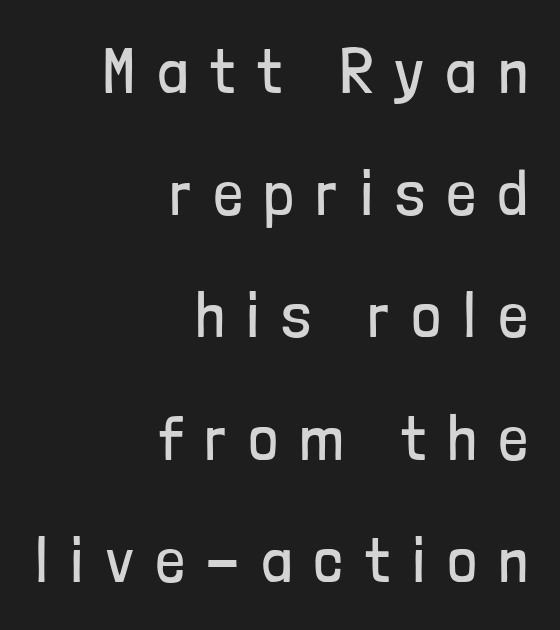
You can tell from the bare stems that sans-serif type was used. The horizontal fit of the characters is loose and conspicuously gappy. Upright lettering throughout. Note the varied advance widths — an 'i' is clearly narrower than an 'm'. Short and long lines alike share a common ending point at right. A bare baseline throughout the passage.
